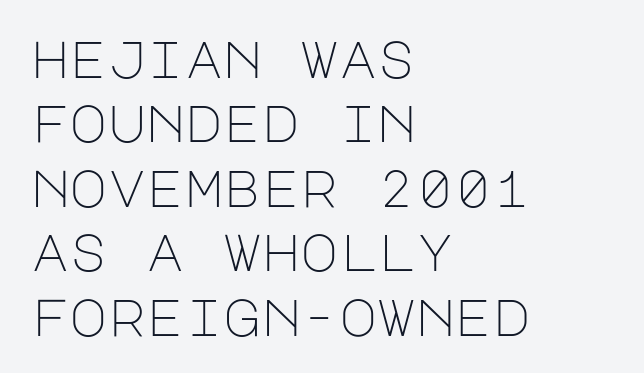
Q: Is the text bold? A: No.
Q: Is the text italic (slanted)? A: No, it is upright.
Q: Is the typeface a serif or a sans-serif typeface? A: Sans-serif.
Q: Is the text underlined? A: No.
Q: How is the paragraph aligned? A: Left-aligned.
Q: Is the spacing between letters normal or unusually wide? A: Normal.
Q: Width (condensed, normal, or wide)? A: Normal.
Q: Stroke contrast? A: Low.
Q: x-height? A: Large.
